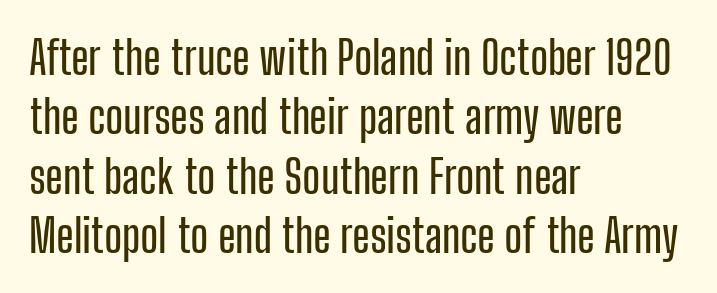
The image shows 46 px condensed sans-serif type, upright; set left-aligned, normal line spacing (1.29x), normal letter spacing, not underlined; low stroke contrast and a medium x-height.
